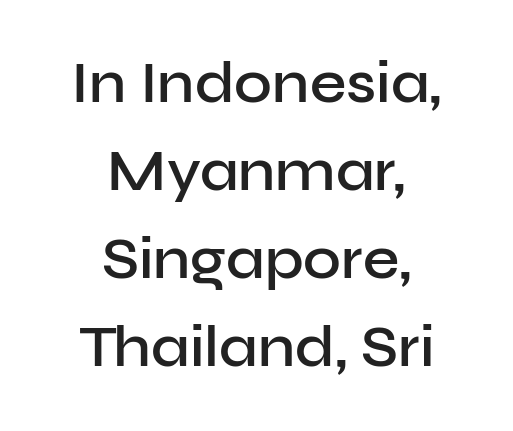
The image shows 58 px semibold sans-serif type, upright; set centered, normal line spacing (1.52x), normal letter spacing, not underlined; low stroke contrast and a medium x-height.
